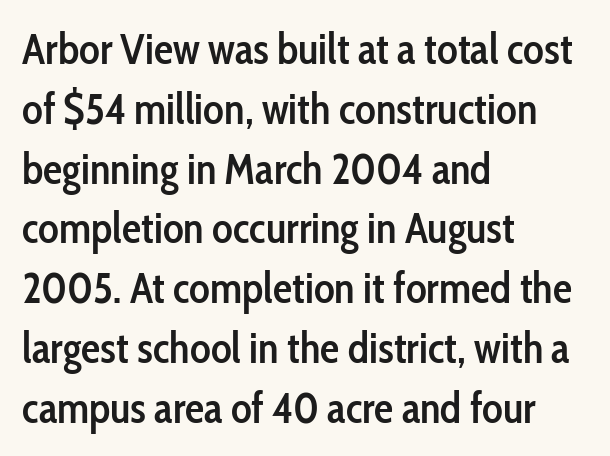
The face used here is a sans, in the tradition of grotesques and geometrics. A student would call this left alignment; a typographer would say flush left, rag right. Note the varied advance widths — an 'i' is clearly narrower than an 'm'. The lines sit at an ordinary, default distance from one another. This is the regular roman posture of the typeface. Compared with typical body copy, the letter spacing here is the same.
